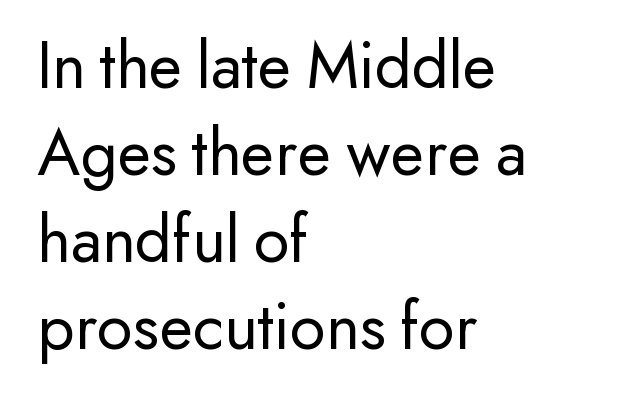
The image shows 69 px regular-weight sans-serif type, upright; set left-aligned, normal line spacing (1.26x), normal letter spacing, not underlined; low stroke contrast and a small x-height.
